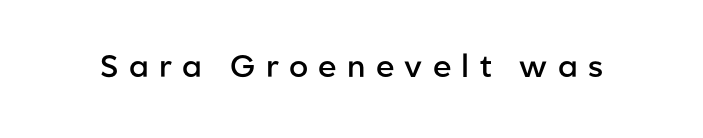
{"serif": "no", "italic": "no", "bold": "semi", "weight": "semibold", "width": "normal", "stroke_contrast": "low", "x_height": "medium", "monospaced": "no", "underline": "no", "letter_spacing": "wide", "letter_spacing_em": 0.33, "glyph_px": 31}
